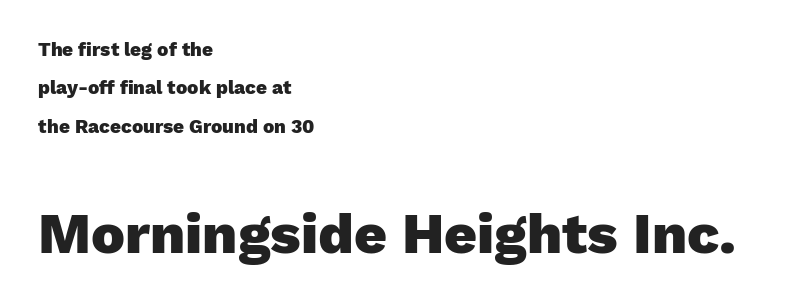
Q: Is the text bold? A: Yes.
Q: Is the text italic (slanted)? A: No, it is upright.
Q: Is the typeface a serif or a sans-serif typeface? A: Sans-serif.
Q: Is the text underlined? A: No.
Q: How is the paragraph aligned? A: Left-aligned.
Q: Is the spacing between letters normal or unusually wide? A: Normal.
Q: Is the spacing between lines tight, normal or loose? A: Loose.
Q: Which block of text is set in a larger size, the first (top) or the second (bottom)? A: The second (bottom) one.
Q: Width (condensed, normal, or wide)? A: Normal.
Q: Stroke contrast? A: Low.
Q: x-height? A: Medium.
Q: Monospaced? A: No.
